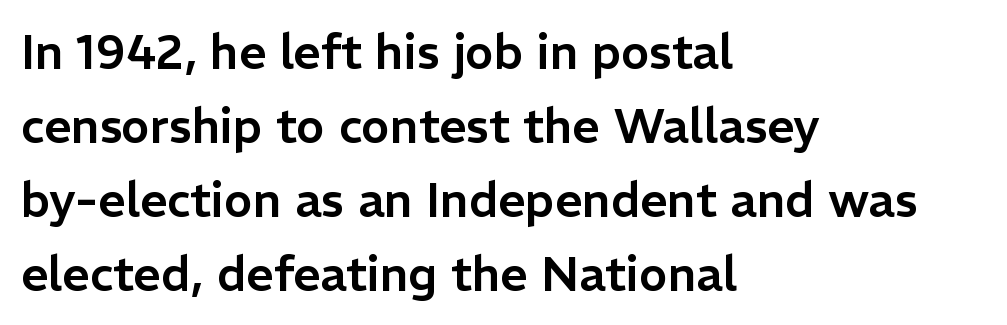
Tracking value appears to be zero — textbook default spacing. The face used here is proportionally spaced, like ordinary book or web type. The text block is weighted toward the left margin, trailing off unevenly rightward. How would I describe the line gaps? Plain and ordinary.
